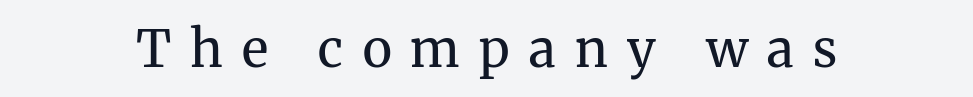
I'd call this a serif setting — the letters wear small feet. The face used here is rendered with a markedly widened letterfit. These lines are rendered in a variable-pitch font. Words float on clear page, feet unadorned.
